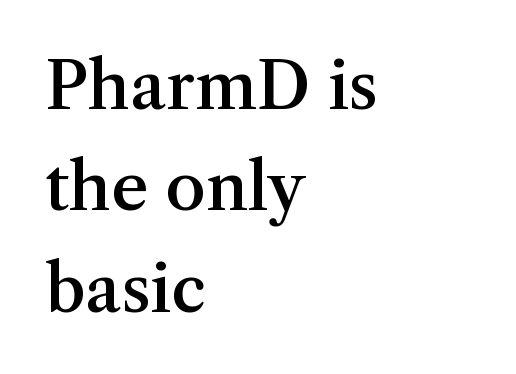
{"serif": "yes", "italic": "no", "bold": "semi", "weight": "semibold", "width": "normal", "stroke_contrast": "medium", "x_height": "medium", "monospaced": "no", "underline": "no", "align": "left", "line_spacing": "normal", "line_spacing_ratio": 1.56, "letter_spacing": "normal", "letter_spacing_em": 0.0, "glyph_px": 65}
